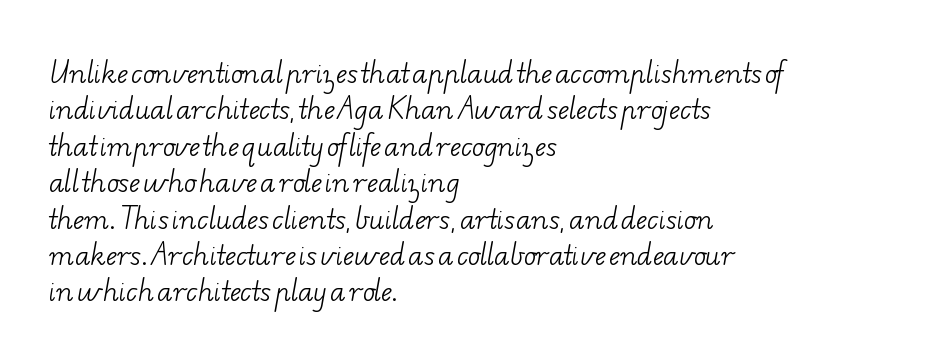
Q: Is the text bold? A: No.
Q: Is the text underlined? A: No.
Q: How is the paragraph aligned? A: Left-aligned.
Q: Is the spacing between letters normal or unusually wide? A: Normal.
Q: Is the spacing between lines tight, normal or loose? A: Normal.
